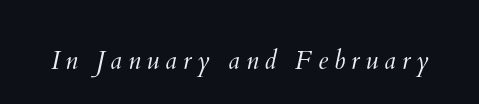
The image shows 26 px text type; set unusually wide letter spacing (+0.22 em), not underlined.
